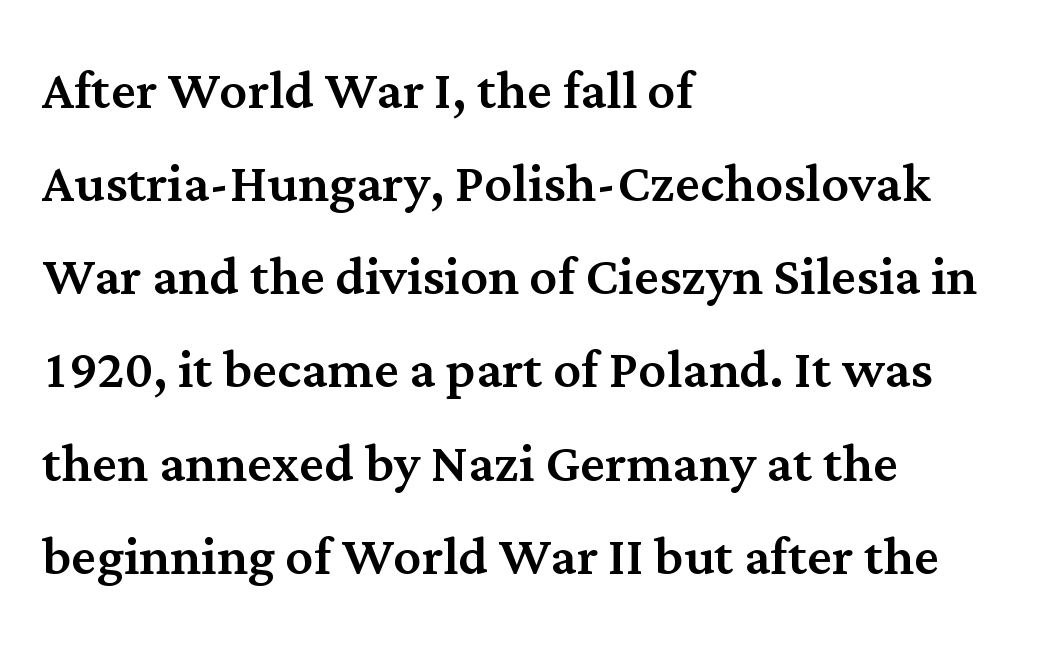
The space beneath each line is pristine and unruled. You could not count columns in this text — the font is proportionally spaced. Horizontally, the lines are justified to the leading edge only. These lines are composed in type with serifs. In terms of letterspacing, this is plain default setting.
